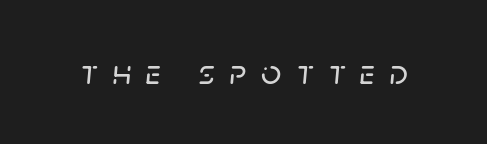
{"italic": "yes", "lean": "right", "slant_degrees": 5, "width": "normal", "stroke_contrast": "low", "x_height": "large", "monospaced": "no", "underline": "no", "letter_spacing": "wide", "letter_spacing_em": 0.43, "glyph_px": 35}
